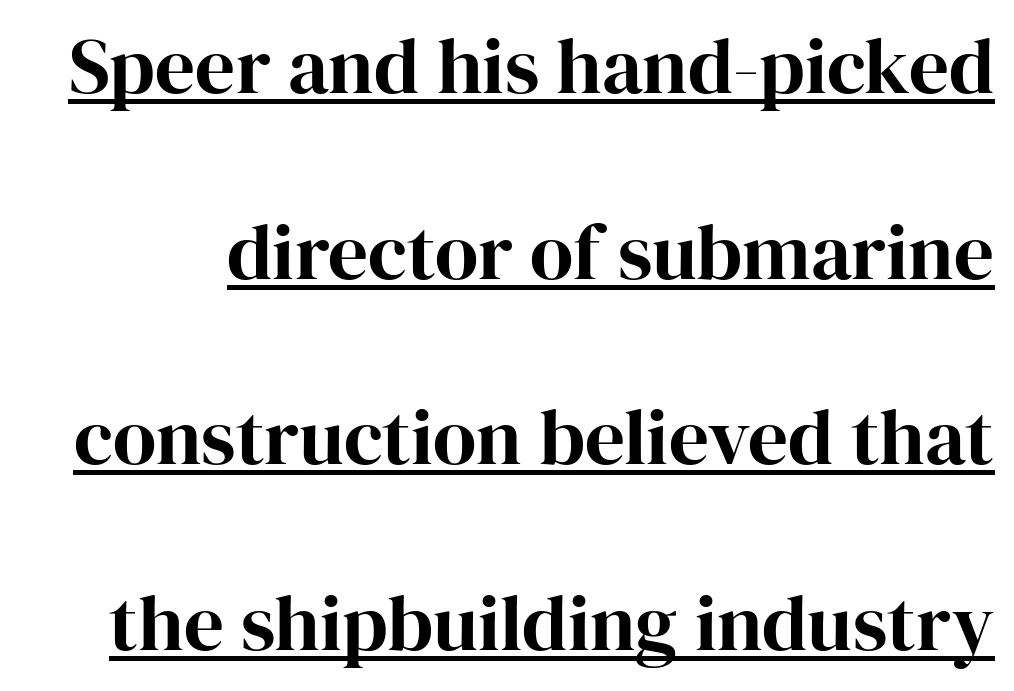
{"serif": "yes", "italic": "no", "width": "normal", "stroke_contrast": "high", "x_height": "medium", "monospaced": "no", "underline": "yes", "line_spacing": "loose", "line_spacing_ratio": 2.35, "letter_spacing": "normal", "letter_spacing_em": 0.0, "glyph_px": 79}
